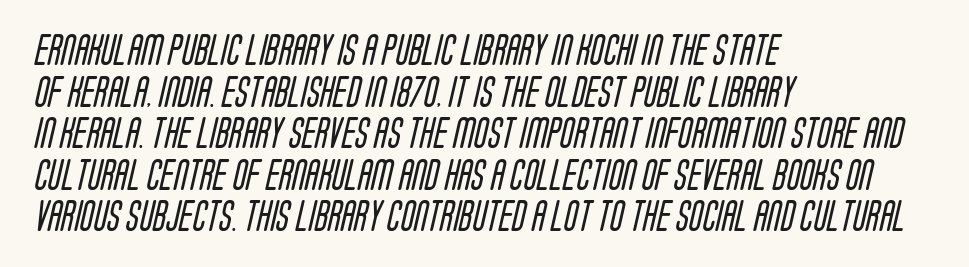
Notice how the passage keeps a crisp vertical edge on the left only. Summary of vertical rhythm: regular, with standard interline spacing. Descenders are the only things crossing below the line. These lines keep a tight, regular rhythm from letter to letter. Each letter keeps its own natural width here, so spacing adapts to shape.
